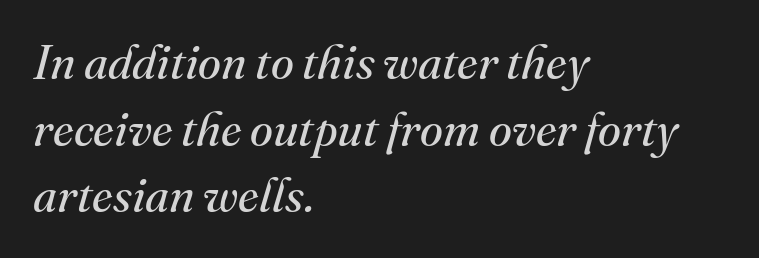
{"serif": "yes", "italic": "yes", "lean": "right", "slant_degrees": 16, "bold": "no", "weight": "regular", "width": "normal", "stroke_contrast": "medium", "x_height": "small", "monospaced": "no", "underline": "no", "align": "left", "line_spacing": "normal", "line_spacing_ratio": 1.42, "letter_spacing": "normal", "letter_spacing_em": 0.0, "glyph_px": 47}
